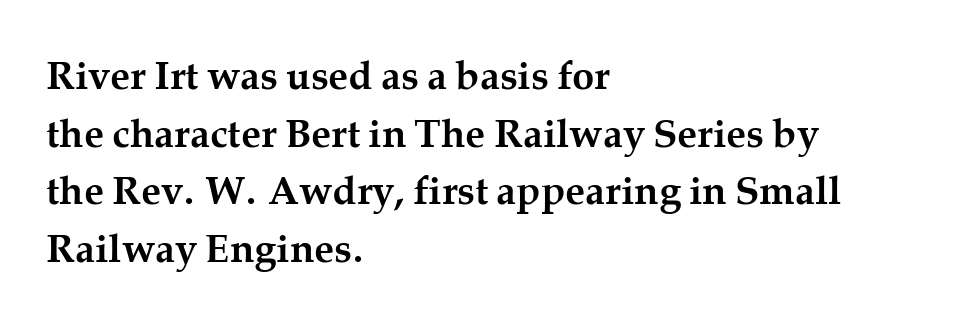
Q: Is the text bold? A: Yes.
Q: Is the text italic (slanted)? A: No, it is upright.
Q: Is the typeface a serif or a sans-serif typeface? A: Serif.
Q: Is the text underlined? A: No.
Q: How is the paragraph aligned? A: Left-aligned.
Q: Is the spacing between letters normal or unusually wide? A: Normal.
Q: Is the spacing between lines tight, normal or loose? A: Normal.
Q: Width (condensed, normal, or wide)? A: Normal.
Q: Stroke contrast? A: Medium.
Q: x-height? A: Medium.
Q: Monospaced? A: No.
